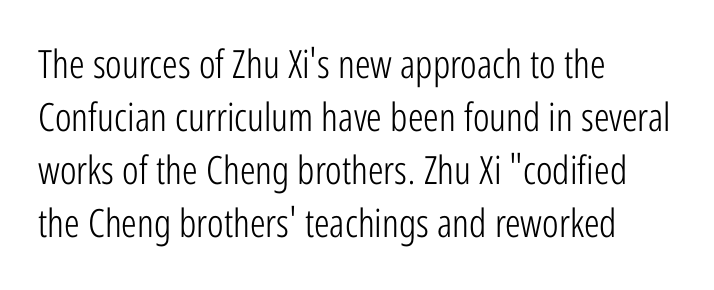
Q: Is the text bold? A: No.
Q: Is the text italic (slanted)? A: No, it is upright.
Q: Is the typeface a serif or a sans-serif typeface? A: Sans-serif.
Q: Is the text underlined? A: No.
Q: How is the paragraph aligned? A: Left-aligned.
Q: Is the spacing between letters normal or unusually wide? A: Normal.
Q: Is the spacing between lines tight, normal or loose? A: Normal.
Q: Width (condensed, normal, or wide)? A: Condensed.
Q: Stroke contrast? A: Low.
Q: x-height? A: Medium.
Q: Monospaced? A: No.
